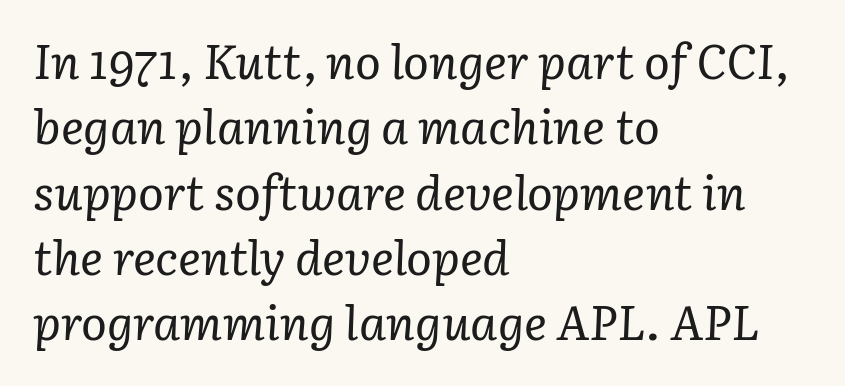
Q: Is the text bold? A: No.
Q: Is the text italic (slanted)? A: Yes, it leans right by about 3 degrees.
Q: Is the typeface a serif or a sans-serif typeface? A: Serif.
Q: Is the text underlined? A: No.
Q: How is the paragraph aligned? A: Left-aligned.
Q: Is the spacing between letters normal or unusually wide? A: Normal.
Q: Is the spacing between lines tight, normal or loose? A: Normal.
Q: Width (condensed, normal, or wide)? A: Normal.
Q: Stroke contrast? A: Low.
Q: x-height? A: Medium.
Q: Monospaced? A: No.
